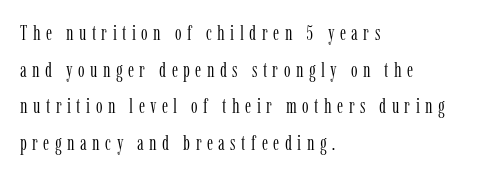
{"italic": "no", "bold": "no", "underline": "no", "align": "left", "line_spacing_ratio": 1.75, "letter_spacing": "wide", "letter_spacing_em": 0.26, "glyph_px": 21}
